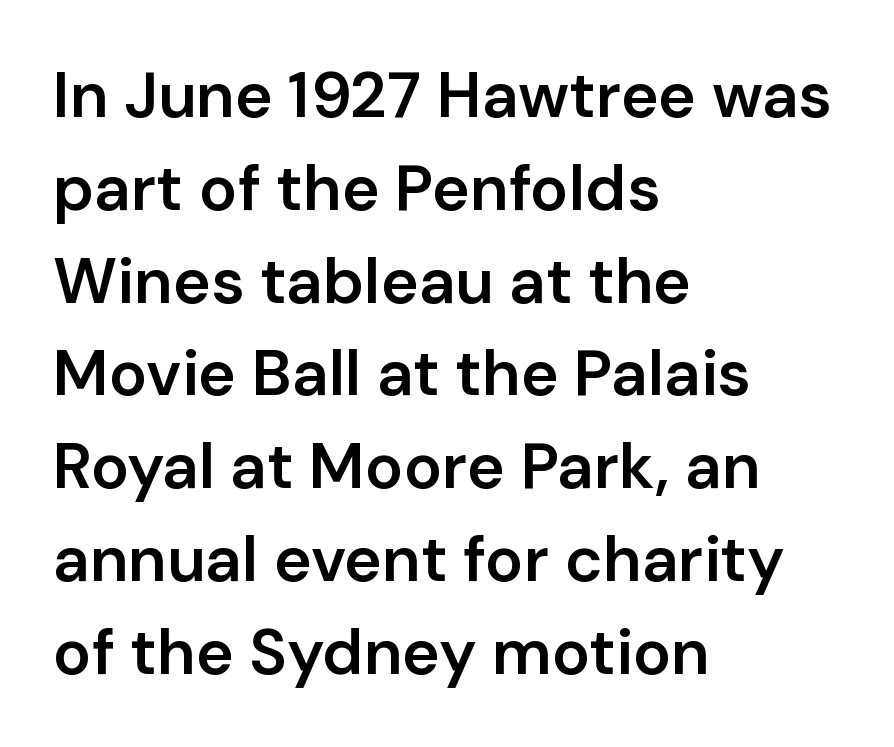
The passage shown is typed in a proportional face where columns would drift. The string is rendered with underlining switched off. The rendering keeps characters at their native spacing. If you drew a ruler down the left edge, every line would touch it. In terms of leading, this rendering sits right in the middle. Tall strokes in this sample are plumb rather than angled.
